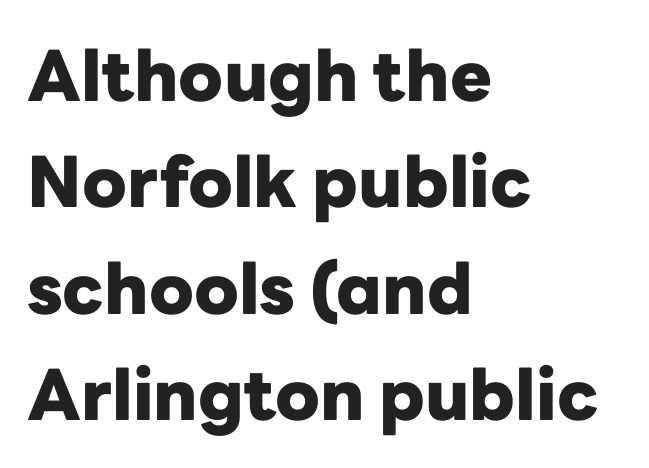
Heft: maximum for text — a bold. Each word holds together tightly as a unit, with standard inter-letter gaps. Tall strokes in this sample are plumb rather than angled. Proportional: the letters do not fall into vertical columns. The rag falls on the right side of this text block. The leading is moderate, giving the passage an even texture.
